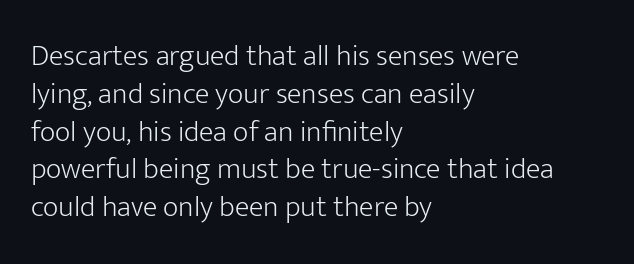
{"serif": "no", "italic": "no", "bold": "no", "weight": "light", "width": "normal", "stroke_contrast": "low", "x_height": "medium", "monospaced": "no", "underline": "no", "align": "left", "line_spacing": "normal", "line_spacing_ratio": 1.26, "letter_spacing": "normal", "letter_spacing_em": 0.0, "glyph_px": 30}
